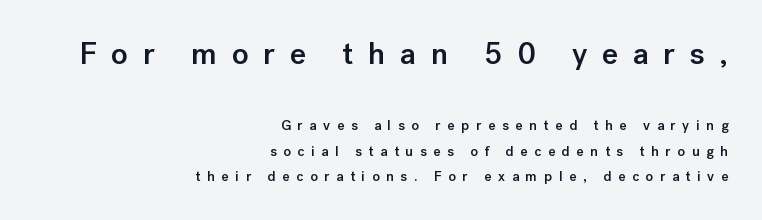
{"serif": "no", "italic": "no", "bold": "semi", "weight": "semibold", "width": "normal", "stroke_contrast": "low", "x_height": "medium", "monospaced": "no", "underline": "no", "align": "right", "line_spacing_ratio": 1.84, "letter_spacing": "wide", "letter_spacing_em": 0.47, "larger_block": "first", "size_ratio": 2.21, "glyph_px": 31}
